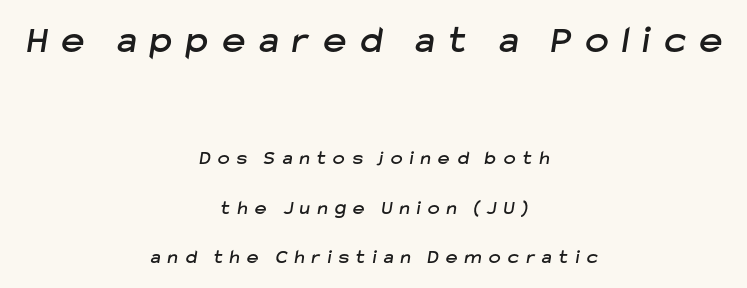
Q: Is the typeface a serif or a sans-serif typeface? A: Sans-serif.
Q: Is the text underlined? A: No.
Q: How is the paragraph aligned? A: Centered.
Q: Is the spacing between letters normal or unusually wide? A: Unusually wide.
Q: Is the spacing between lines tight, normal or loose? A: Loose.
Q: Which block of text is set in a larger size, the first (top) or the second (bottom)? A: The first (top) one.
Q: Width (condensed, normal, or wide)? A: Normal.
Q: Stroke contrast? A: Low.
Q: x-height? A: Medium.
Q: Monospaced? A: No.
